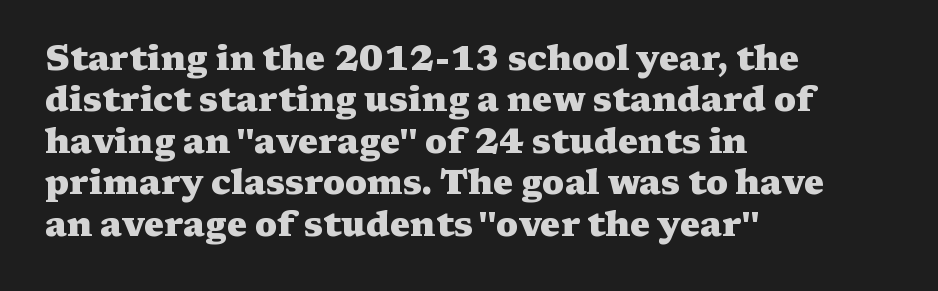
Decoration check: the copy has no underline. Italic: no, the glyphs are upright roman. Standard letterfit; no display-style spreading of the glyphs. Notice how thick the strokes are: this is what a full bold looks like. Alignment: flush left.
